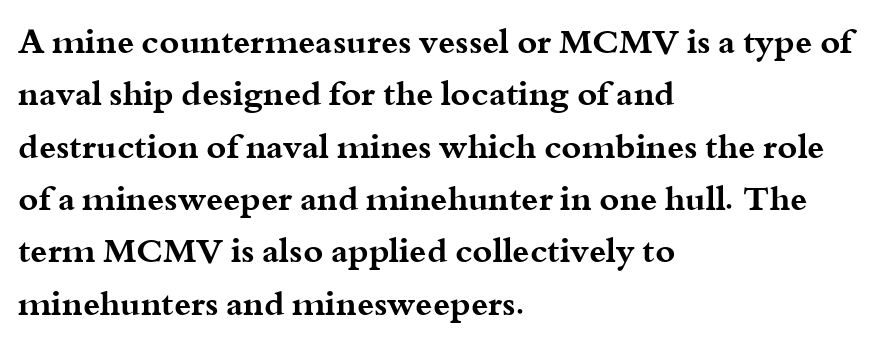
The image shows 34 px bold, wide serif type, upright; set left-aligned, normal line spacing (1.54x), normal letter spacing, not underlined; medium stroke contrast and a small x-height.
